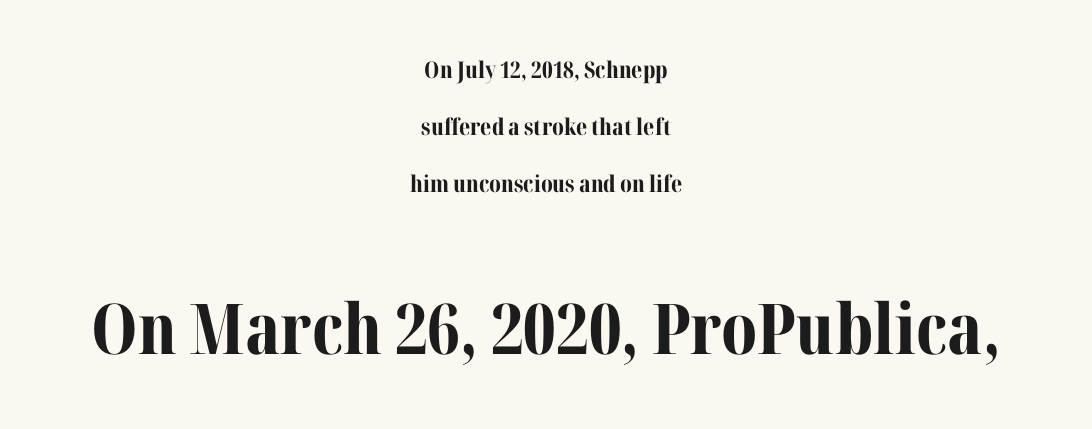
Do the characters align in a grid? No, the font is proportional. Rows of type keep a wide berth in the vertical direction. What weight is shown? A full bold with thick strokes. This is serif lettering, the kind often seen in printed books. A typesetter would call this zero additional tracking. Underline: absent.
